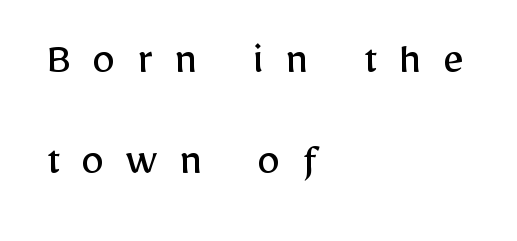
The image shows 47 px regular-weight sans-serif type, upright; set left-aligned, loose line spacing (2.14x), unusually wide letter spacing (+0.45 em), not underlined; low stroke contrast and a medium x-height.
